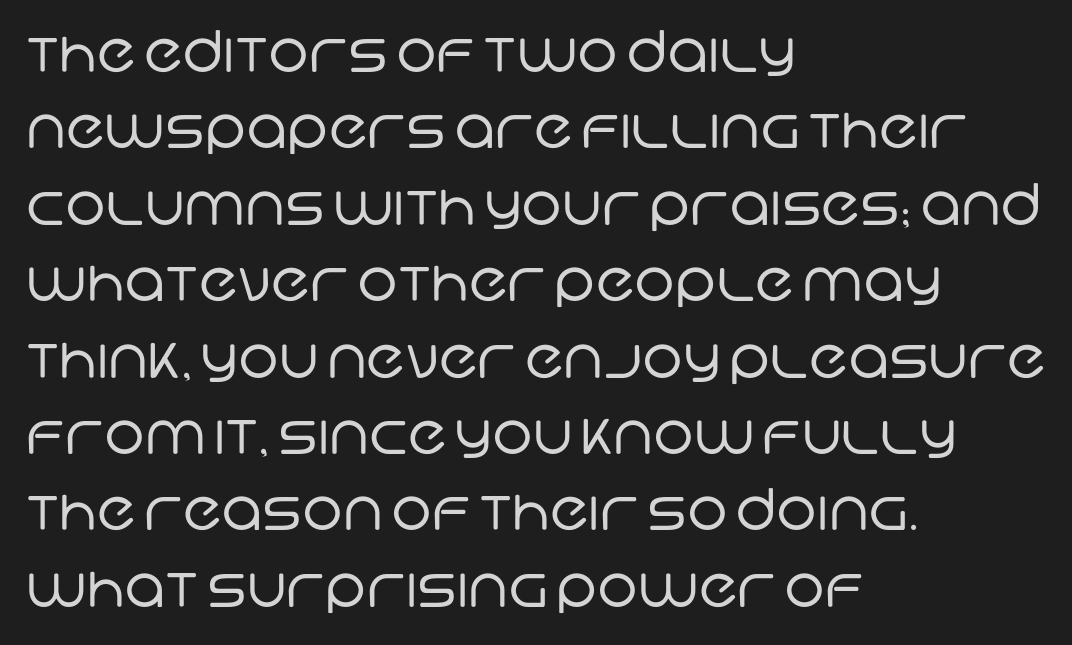
{"serif": "no", "bold": "no", "weight": "regular", "width": "normal", "stroke_contrast": "low", "x_height": "large", "monospaced": "no", "underline": "no", "align": "left", "line_spacing": "normal", "line_spacing_ratio": 1.34, "letter_spacing": "normal", "letter_spacing_em": 0.0, "glyph_px": 57}
